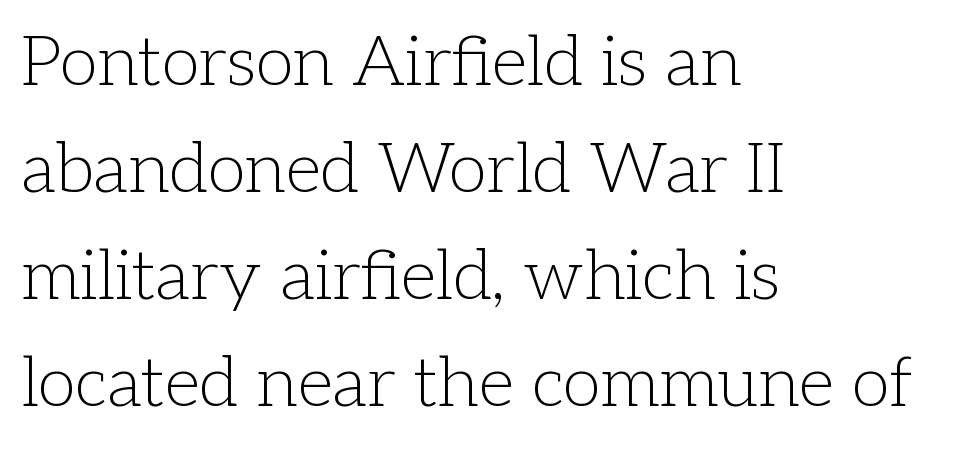
Q: Is the text bold? A: No.
Q: Is the text italic (slanted)? A: No, it is upright.
Q: Is the typeface a serif or a sans-serif typeface? A: Serif.
Q: Is the text underlined? A: No.
Q: How is the paragraph aligned? A: Left-aligned.
Q: Is the spacing between letters normal or unusually wide? A: Normal.
Q: Is the spacing between lines tight, normal or loose? A: Normal.
Q: Width (condensed, normal, or wide)? A: Normal.
Q: Stroke contrast? A: Low.
Q: x-height? A: Medium.
Q: Monospaced? A: No.
